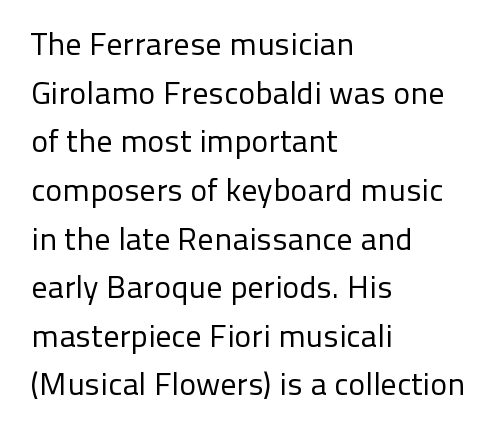
Q: Is the text bold? A: No.
Q: Is the text italic (slanted)? A: No, it is upright.
Q: Is the typeface a serif or a sans-serif typeface? A: Sans-serif.
Q: Is the text underlined? A: No.
Q: How is the paragraph aligned? A: Left-aligned.
Q: Is the spacing between letters normal or unusually wide? A: Normal.
Q: Is the spacing between lines tight, normal or loose? A: Normal.
Q: Width (condensed, normal, or wide)? A: Normal.
Q: Stroke contrast? A: Low.
Q: x-height? A: Medium.
Q: Monospaced? A: No.
